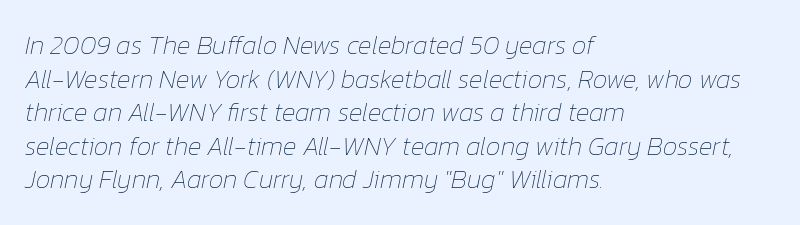
This sample uses an oblique cut, with every glyph tilted off the vertical. Inter-character spacing is left at the font's built-in metrics. Descender tails drop into unmarked territory. Is there much room between lines? A standard amount, neither cramped nor airy.
